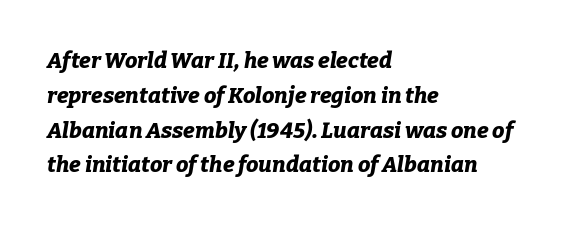
Q: Is the text bold? A: Yes.
Q: Is the text italic (slanted)? A: Yes, it leans right by about 9 degrees.
Q: Is the text underlined? A: No.
Q: How is the paragraph aligned? A: Left-aligned.
Q: Is the spacing between letters normal or unusually wide? A: Normal.
Q: Is the spacing between lines tight, normal or loose? A: Normal.
